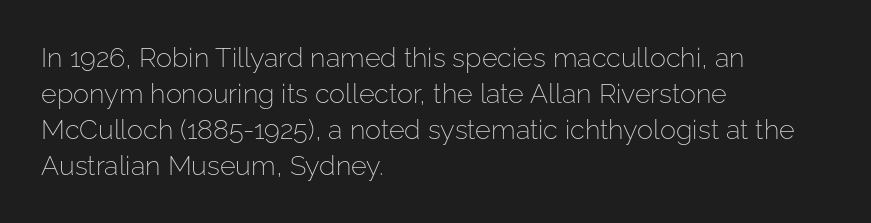
Q: Is the text bold? A: No.
Q: Is the text italic (slanted)? A: No, it is upright.
Q: Is the text underlined? A: No.
Q: How is the paragraph aligned? A: Left-aligned.
Q: Is the spacing between letters normal or unusually wide? A: Normal.
Q: Is the spacing between lines tight, normal or loose? A: Normal.
